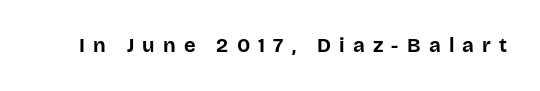
Q: Is the text bold? A: Yes.
Q: Is the text italic (slanted)? A: No, it is upright.
Q: Is the text underlined? A: No.
Q: Is the spacing between letters normal or unusually wide? A: Unusually wide.
